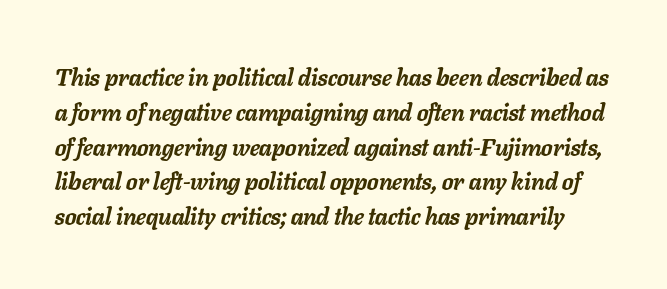
Q: Is the text bold? A: Yes.
Q: Is the text italic (slanted)? A: Yes, it leans right by about 11 degrees.
Q: Is the text underlined? A: No.
Q: Is the spacing between letters normal or unusually wide? A: Normal.
Q: Is the spacing between lines tight, normal or loose? A: Normal.
